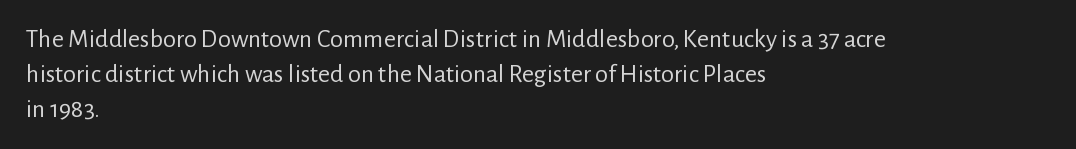
The strip under each line holds only bare page. Short note: letters normally spaced. The axis of the letterforms is exactly vertical. Line spacing here is normal. The rendering anchors every line to the left-hand side.
